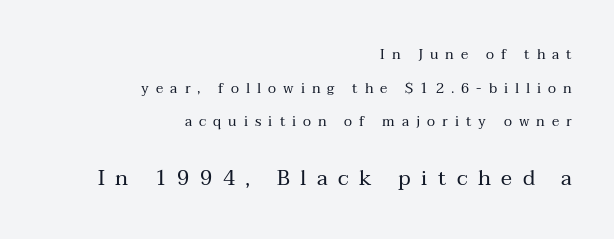
Vertical strokes here are truly vertical. The horizontal fit of the characters is loose and conspicuously gappy. These glyphs show unthickened strokes, regular width or finer. The space directly below the letters is spotless.
